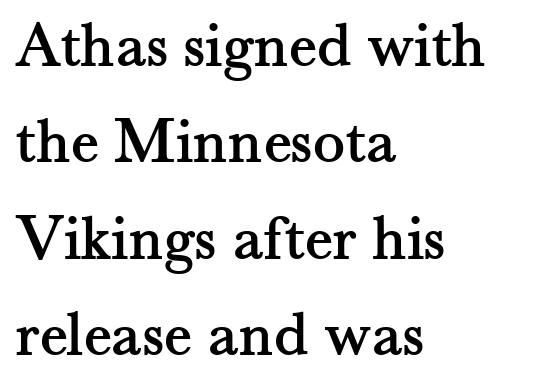
Is this a sans? No — the strokes have serifs. Has an underline been added? It has not. The leading is moderate, giving the passage an even texture. What stands out about the letter spacing? Nothing — it is the standard amount. Varying glyph widths throughout — classic text-font behaviour.
